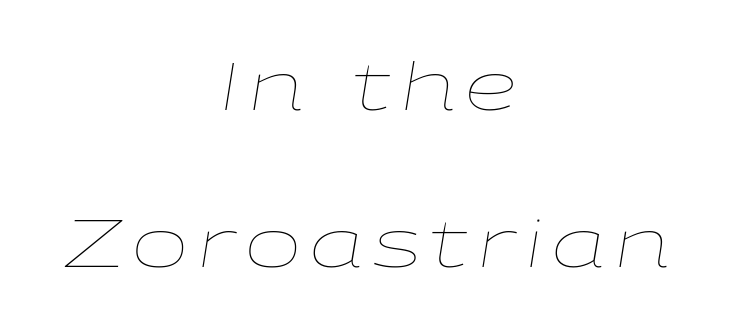
{"italic": "yes", "lean": "right", "slant_degrees": 9, "bold": "no", "weight": "thin", "width": "wide", "stroke_contrast": "low", "x_height": "medium", "monospaced": "no", "underline": "no", "align": "center", "line_spacing": "loose", "line_spacing_ratio": 2.35, "glyph_px": 67}
